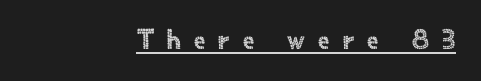
Q: Is the text italic (slanted)? A: No, it is upright.
Q: Is the typeface a serif or a sans-serif typeface? A: Sans-serif.
Q: Is the text underlined? A: Yes.
Q: How is the paragraph aligned? A: Right-aligned.
Q: Is the spacing between letters normal or unusually wide? A: Unusually wide.
Q: Width (condensed, normal, or wide)? A: Normal.
Q: x-height? A: Small.
Q: Monospaced? A: No.
